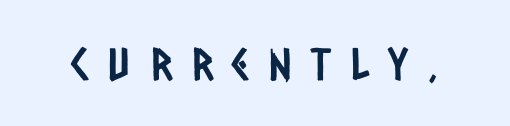
Note the varied advance widths — an 'i' is clearly narrower than an 'm'. The glyphs in this specimen are sans serif. You could only call the tracking loose — the letters float apart. The area under the type is left untouched.
